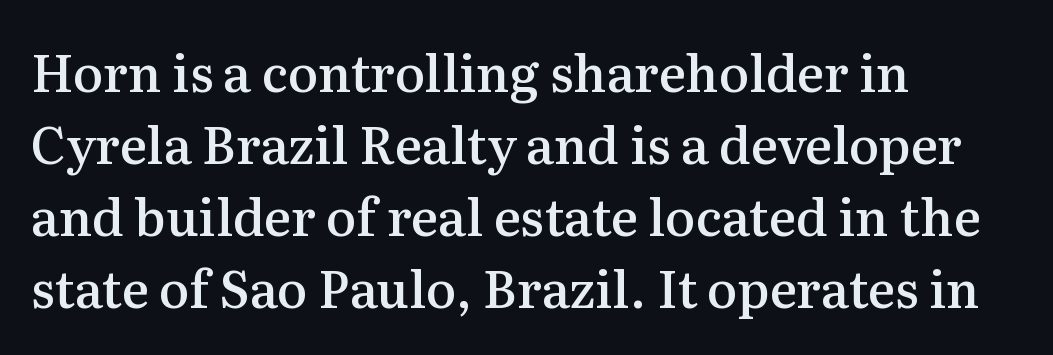
The font's upright variant was chosen for this text. Note the varied advance widths — an 'i' is clearly narrower than an 'm'. The rendering anchors every line to the left-hand side. The passage shown stacks its lines at a standard gap.
